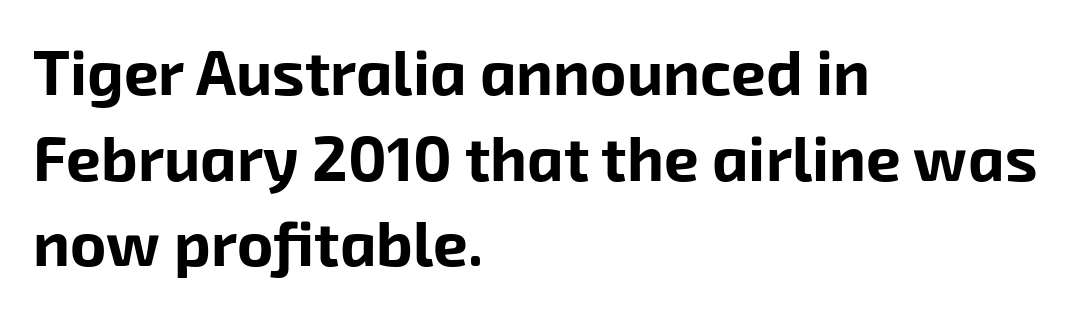
The lines sit at an ordinary, default distance from one another. Bare-footed words on every line. Spacing verdict: proportional, widths tailored to each character. Examine the stroke ends and you'll find no serifs.
